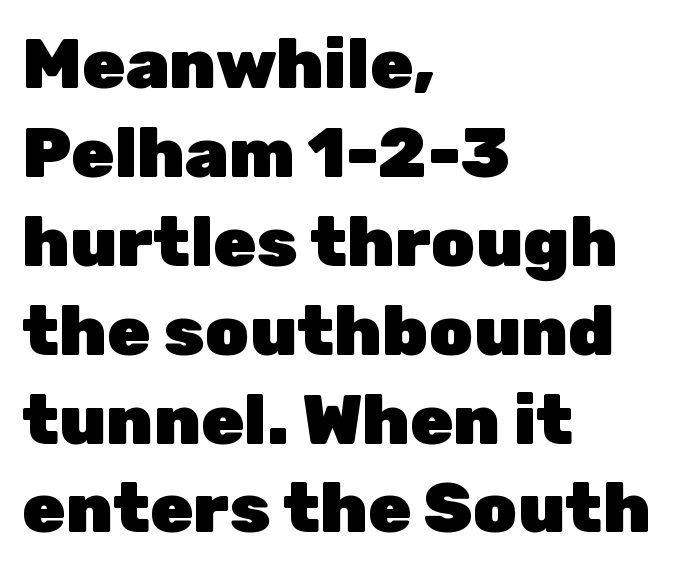
The image shows 70 px heavy sans-serif type, upright; set left-aligned, normal line spacing (1.27x), normal letter spacing, not underlined; low stroke contrast and a medium x-height.
